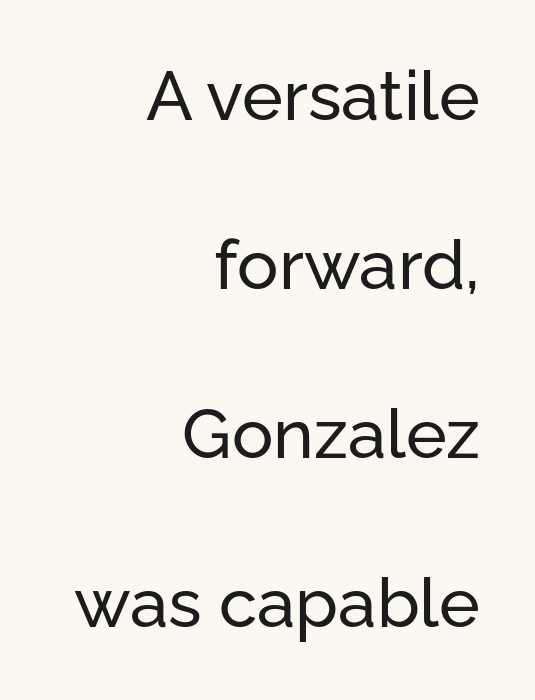
The image shows 69 px sans-serif type, upright; set right-aligned, loose line spacing (2.45x), normal letter spacing, not underlined; low stroke contrast and a medium x-height.
